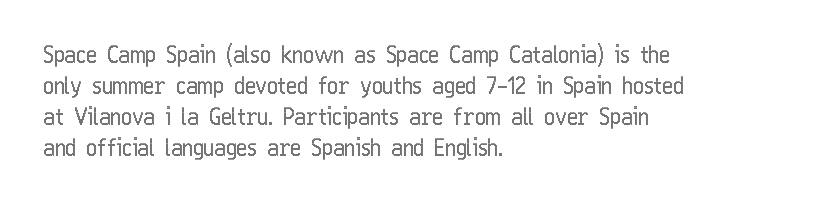
Q: Is the text italic (slanted)? A: No, it is upright.
Q: Is the text underlined? A: No.
Q: How is the paragraph aligned? A: Left-aligned.
Q: Is the spacing between letters normal or unusually wide? A: Normal.
Q: Is the spacing between lines tight, normal or loose? A: Normal.
